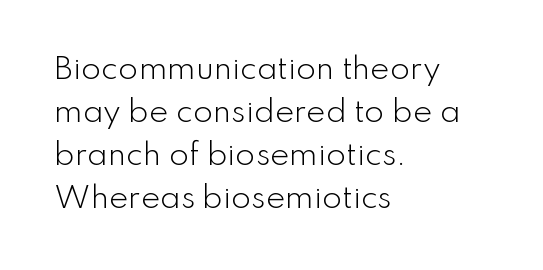
Is this a fixed-width face? No — the glyphs have proportional, varying widths. Vertical strokes here are truly vertical. The line texture is even and compact thanks to regular tracking. The line-height multiplier appears to be the usual default. Rule under the text: the space is simply empty. Ink coverage per letter is moderate at most.
